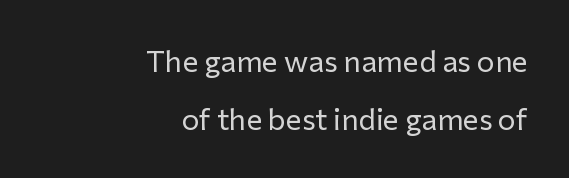
{"serif": "no", "italic": "no", "bold": "no", "weight": "regular", "width": "normal", "stroke_contrast": "low", "x_height": "medium", "monospaced": "no", "underline": "no", "align": "right", "line_spacing": "loose", "line_spacing_ratio": 1.93, "letter_spacing": "normal", "letter_spacing_em": 0.0, "glyph_px": 30}
